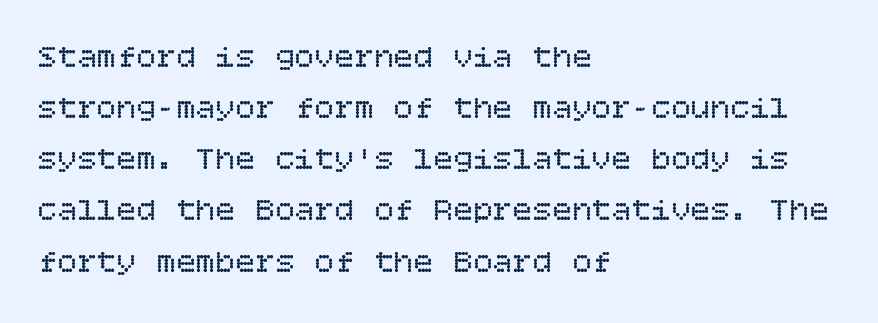
The image shows 33 px regular-weight type, upright; set left-aligned, normal line spacing (1.55x), normal letter spacing, not underlined; low stroke contrast and a large x-height.
